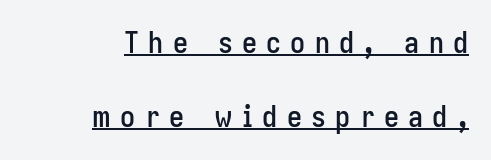
Grotesque or geometric, the face here clearly has no serifs. The face used here is proportionally spaced, like ordinary book or web type. What stands out about the letter spacing? Its width — letters are far apart. Right-aligned paragraph, ragged on the left. One glance says open: line gaps are wider than usual. The lettering stays uniformly vertical, giving the passage a roman look.
